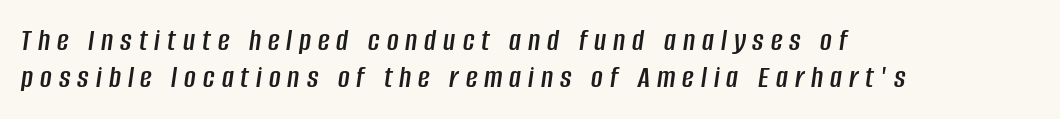
Varying glyph widths throughout — classic text-font behaviour. An italicized treatment has been applied to the whole sample. Each row of text sits above clean, open space. Typeset ragged right — the left edge is the straight one. Spacing between characters has been opened up far beyond the box default.
